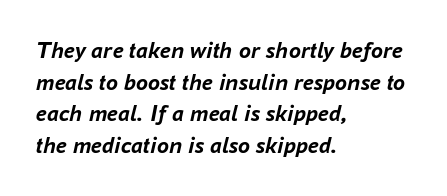
{"italic": "yes", "lean": "right", "slant_degrees": 16, "bold": "yes", "underline": "no", "align": "left", "line_spacing": "normal", "line_spacing_ratio": 1.32, "letter_spacing": "normal", "letter_spacing_em": 0.0, "glyph_px": 24}
